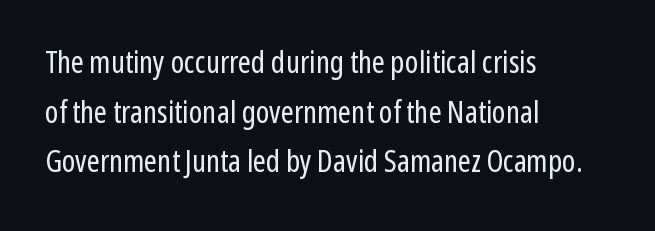
Q: Is the text bold? A: No.
Q: Is the text italic (slanted)? A: No, it is upright.
Q: Is the typeface a serif or a sans-serif typeface? A: Sans-serif.
Q: Is the text underlined? A: No.
Q: How is the paragraph aligned? A: Left-aligned.
Q: Is the spacing between letters normal or unusually wide? A: Normal.
Q: Is the spacing between lines tight, normal or loose? A: Normal.
Q: Width (condensed, normal, or wide)? A: Condensed.
Q: Stroke contrast? A: Low.
Q: x-height? A: Medium.
Q: Monospaced? A: No.
